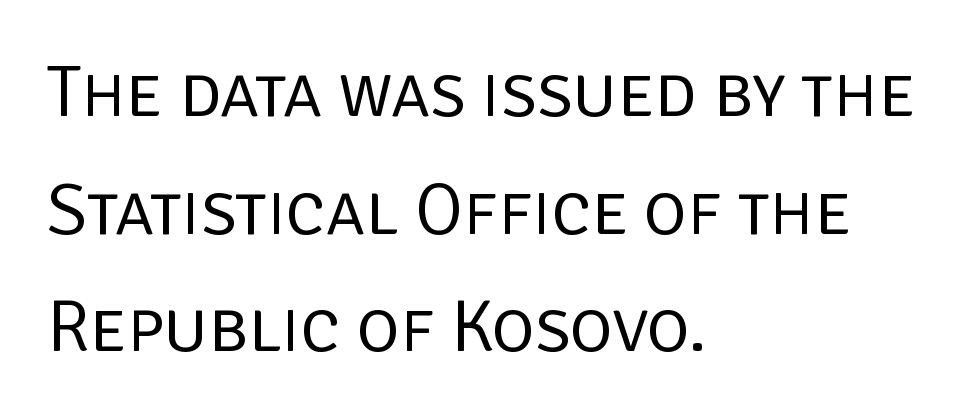
{"serif": "no", "italic": "no", "bold": "no", "weight": "regular", "width": "normal", "stroke_contrast": "low", "x_height": "large", "monospaced": "no", "underline": "no", "align": "left", "line_spacing": "normal", "line_spacing_ratio": 1.59, "letter_spacing": "normal", "letter_spacing_em": 0.0, "glyph_px": 74}
